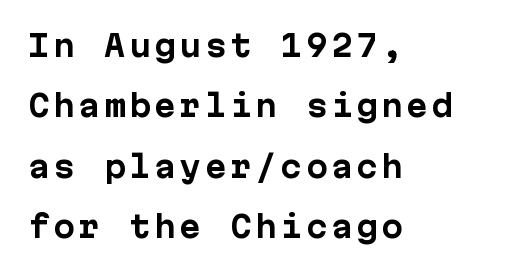
{"serif": "no", "italic": "no", "bold": "yes", "weight": "bold", "width": "normal", "stroke_contrast": "low", "x_height": "medium", "underline": "no", "align": "left", "line_spacing": "loose", "line_spacing_ratio": 2.08, "glyph_px": 29}
